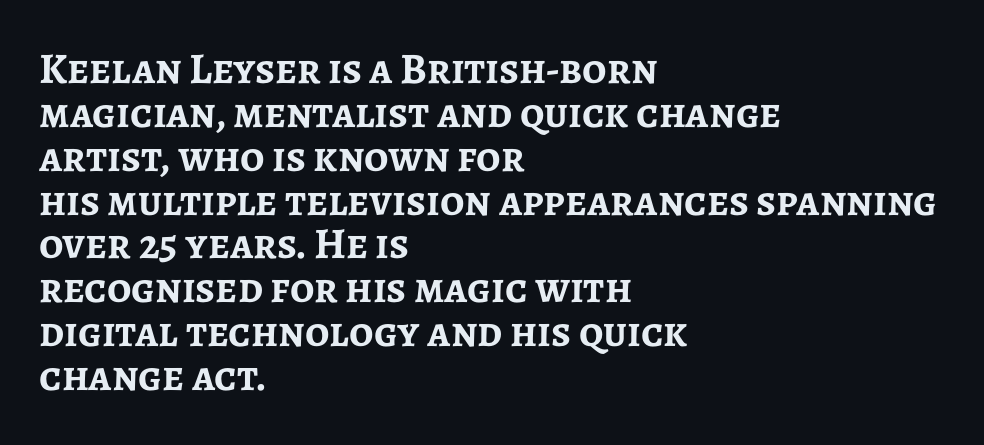
Q: Is the text bold? A: Yes.
Q: Is the text italic (slanted)? A: No, it is upright.
Q: Is the typeface a serif or a sans-serif typeface? A: Sans-serif.
Q: Is the text underlined? A: No.
Q: How is the paragraph aligned? A: Left-aligned.
Q: Is the spacing between letters normal or unusually wide? A: Normal.
Q: Is the spacing between lines tight, normal or loose? A: Tight.
Q: Width (condensed, normal, or wide)? A: Normal.
Q: Stroke contrast? A: Low.
Q: x-height? A: Medium.
Q: Monospaced? A: No.
